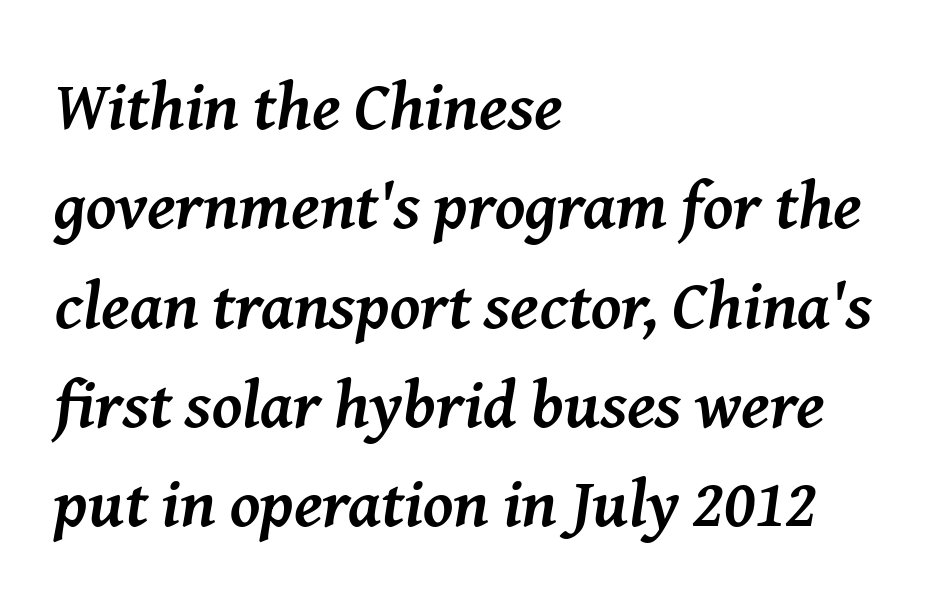
The image shows 68 px semibold serif type, italic (leaning right); set left-aligned, normal line spacing (1.46x), normal letter spacing, not underlined; medium stroke contrast and a medium x-height.
